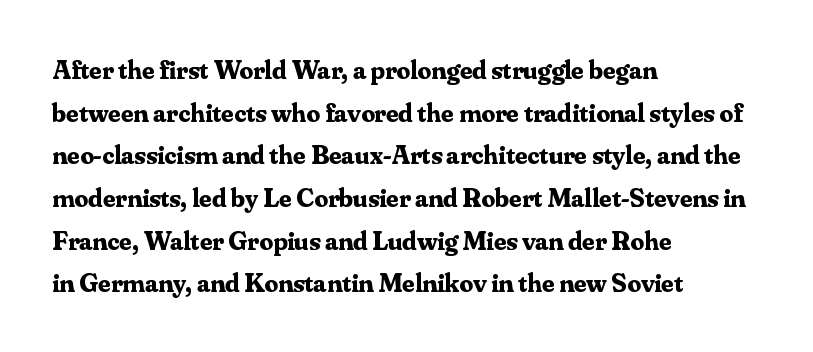
The image shows 27 px bold type, upright; set left-aligned, normal line spacing (1.58x), normal letter spacing, not underlined.
